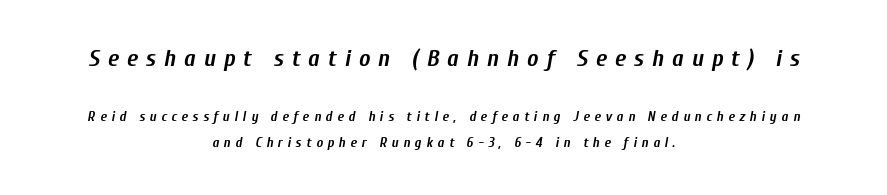
The image shows 24 px bold type, italic (leaning right); set centered, line spacing 1.86x, unusually wide letter spacing (+0.33 em), not underlined; the first (top) block is 1.71x larger.
